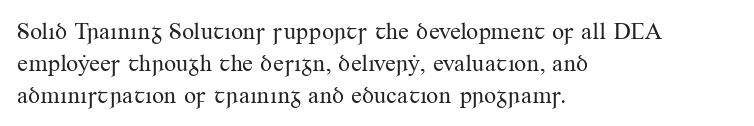
A bare baseline throughout the passage. Does the lettering tilt? It doesn't — this is upright. Leftover space on each line is placed entirely after the last word. Regarding leading, the lines here are spaced in the standard way. Inter-character spacing is left at the font's built-in metrics. Compared with a typical body face, this is equally light or lighter still.
